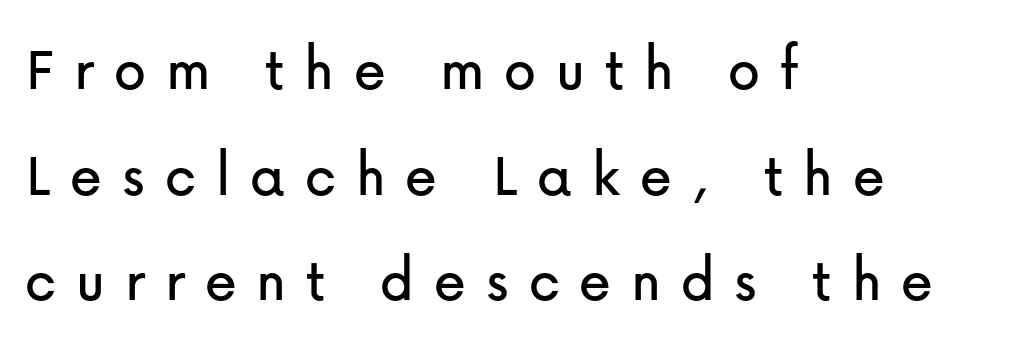
Tracking value appears strongly positive — letters spread wide. Has an underline been added? It has not. You could not count columns in this text — the font is proportionally spaced. Line starts are locked; line ends wander. This sample keeps an unexceptional amount of space between lines. Each letter's strokes conclude bluntly, with no projecting serifs.
